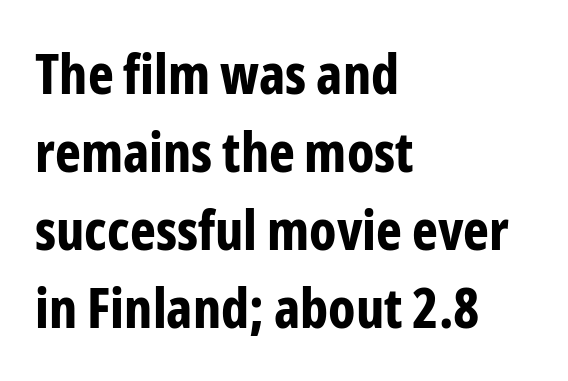
The image shows 55 px bold, condensed sans-serif type, upright; set left-aligned, normal line spacing (1.42x), normal letter spacing, not underlined; low stroke contrast and a medium x-height.
